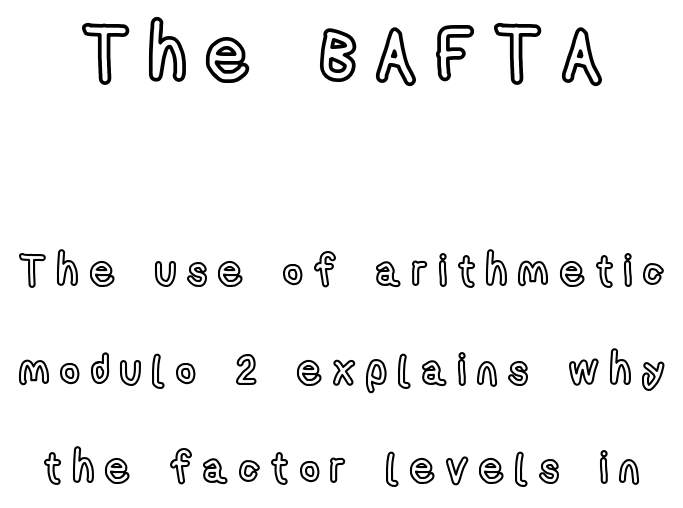
Rendered with straight, roman letterforms. If you measured baseline to baseline, you'd find a long distance. Character widths vary here, with narrow letters taking less room than wide ones. No word sits above an underline.
